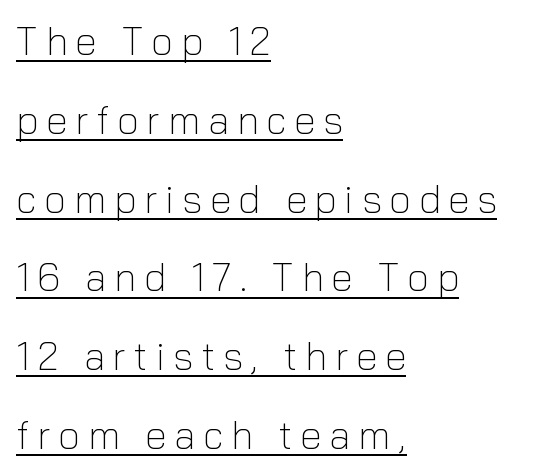
{"serif": "no", "italic": "no", "bold": "no", "weight": "light", "width": "normal", "stroke_contrast": "low", "x_height": "medium", "monospaced": "no", "underline": "yes", "align": "left", "line_spacing": "loose", "line_spacing_ratio": 2.02, "letter_spacing": "wide", "letter_spacing_em": 0.2, "glyph_px": 39}
